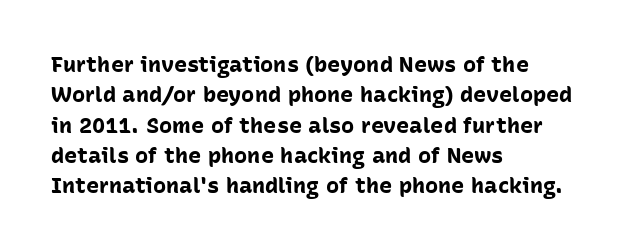
The image shows 22 px bold type, upright; set left-aligned, normal line spacing (1.38x), normal letter spacing, not underlined.
